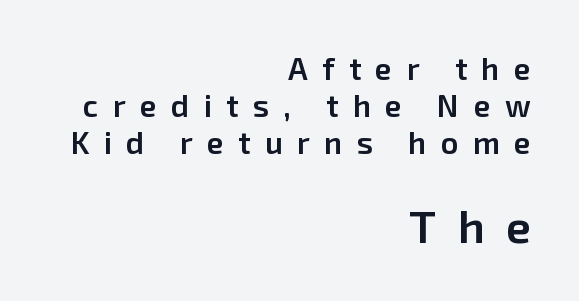
{"serif": "no", "italic": "no", "bold": "semi", "weight": "semibold", "width": "normal", "stroke_contrast": "low", "x_height": "medium", "monospaced": "no", "underline": "no", "align": "right", "line_spacing_ratio": 1.2, "letter_spacing": "wide", "letter_spacing_em": 0.46, "larger_block": "second", "size_ratio": 1.48, "glyph_px": 46}
